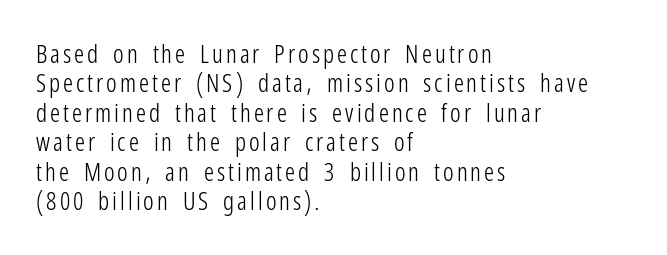
These lines were composed using upright roman letters. Letters have the restrained weight of plain body copy at most. The specimen omits any rule beneath the text block's lines. Casual observation: everything's shoved over to the left.
